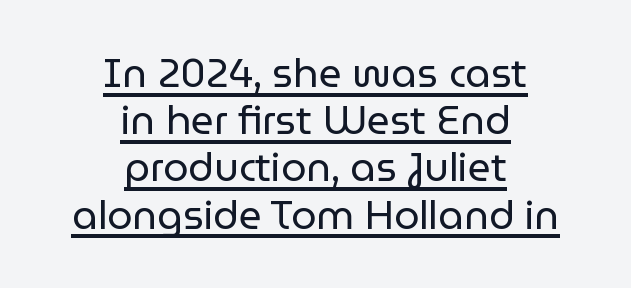
{"serif": "no", "italic": "no", "bold": "no", "weight": "regular", "width": "normal", "stroke_contrast": "low", "x_height": "medium", "monospaced": "no", "underline": "yes", "align": "center", "line_spacing_ratio": 1.18, "letter_spacing": "normal", "letter_spacing_em": 0.0, "glyph_px": 40}
